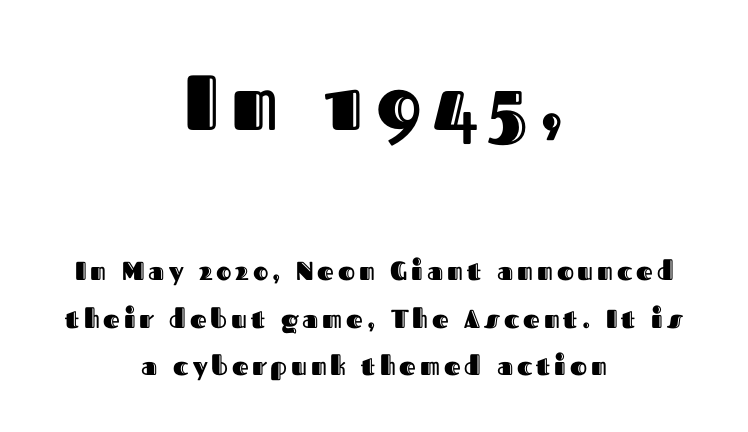
Q: Is the text italic (slanted)? A: No, it is upright.
Q: Is the text underlined? A: No.
Q: How is the paragraph aligned? A: Centered.
Q: Which block of text is set in a larger size, the first (top) or the second (bottom)? A: The first (top) one.
Q: Width (condensed, normal, or wide)? A: Normal.
Q: x-height? A: Medium.
Q: Monospaced? A: No.
